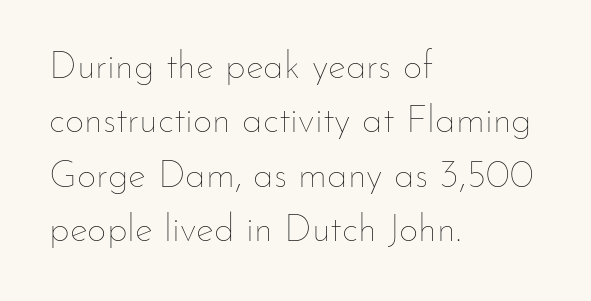
The image shows 38 px thin type, upright; set left-aligned, normal line spacing (1.43x), normal letter spacing, not underlined; low stroke contrast and a small x-height.
